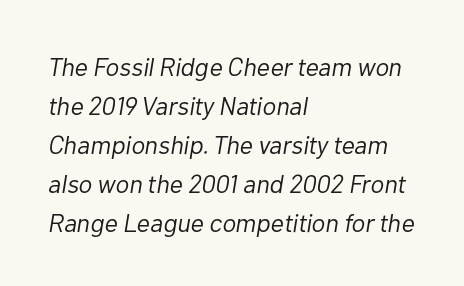
The image shows 26 px text type, italic (leaning right); set left-aligned, normal line spacing (1.5x), normal letter spacing, not underlined.
